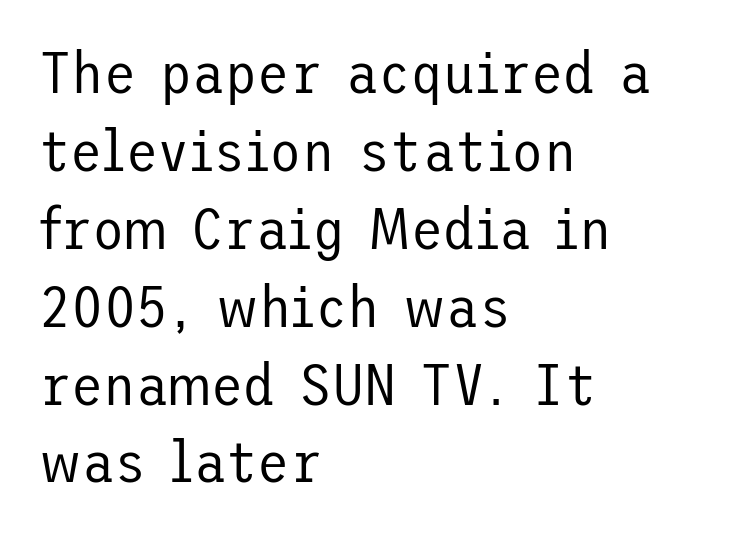
{"serif": "no", "italic": "no", "bold": "no", "weight": "regular", "width": "normal", "stroke_contrast": "low", "x_height": "medium", "underline": "no", "align": "left", "line_spacing": "normal", "line_spacing_ratio": 1.32, "letter_spacing": "normal", "letter_spacing_em": 0.0, "glyph_px": 59}
